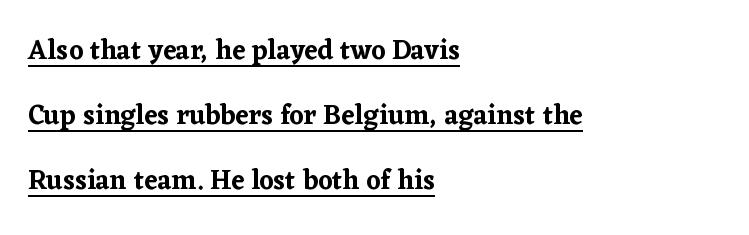
This is roman type, the default non-slanted kind. The block of text is sparse from top to bottom, with ample space between rows. Each word holds together tightly as a unit, with standard inter-letter gaps. The setting favours the left margin, as ordinary paragraphs usually do. Notice how a bar underscores the lettering throughout.
